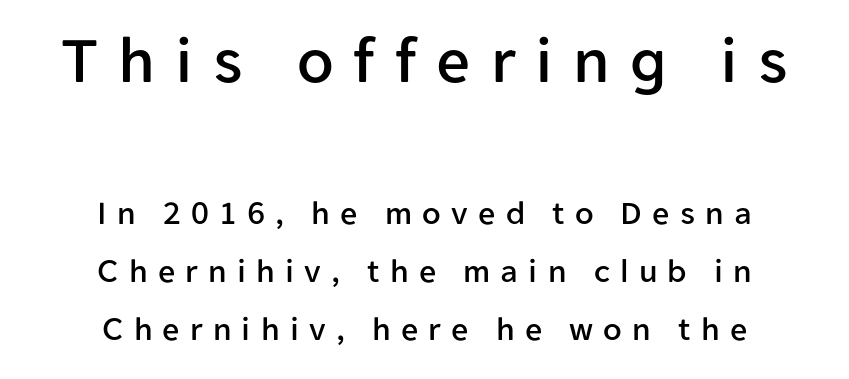
The image shows 67 px sans-serif type, upright; set centered, line spacing 1.71x, unusually wide letter spacing (+0.3 em), not underlined; the first (top) block is 1.97x larger; low stroke contrast and a medium x-height.
